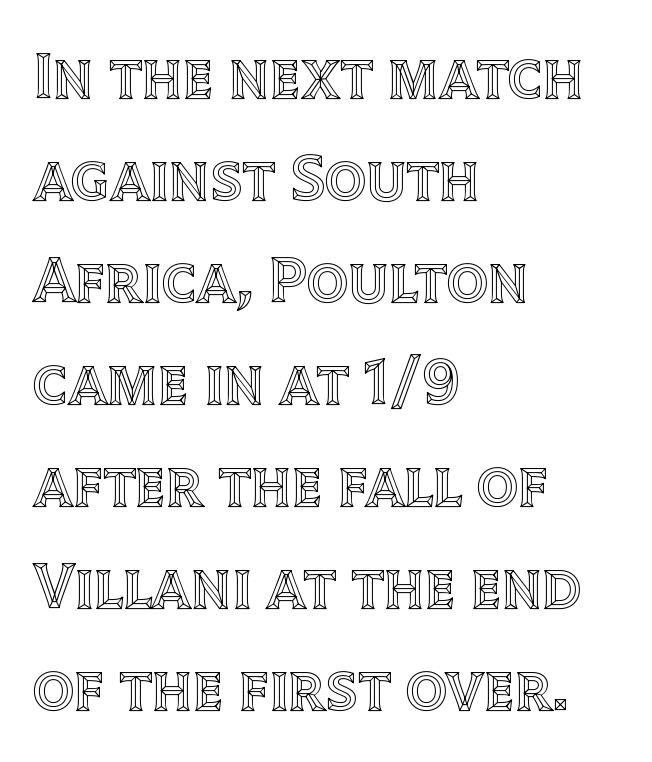
Horizontal alignment here is leftward, the default for most running prose. The line texture is even and compact thanks to regular tracking. The passage shown stacks its lines at a standard gap. Underline: absent. Posture: straight, roman, zero tilt. Think of a printed novel: that variable character pitch is what you see here.
